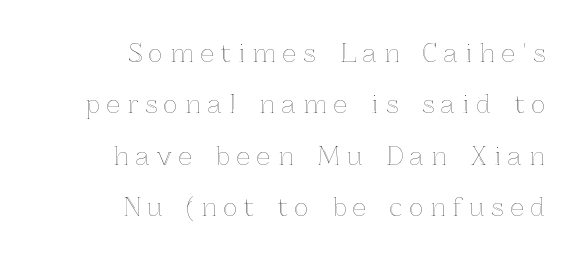
{"italic": "no", "underline": "no", "align": "right", "line_spacing": "loose", "line_spacing_ratio": 2.14, "letter_spacing": "wide", "letter_spacing_em": 0.3, "glyph_px": 24}
